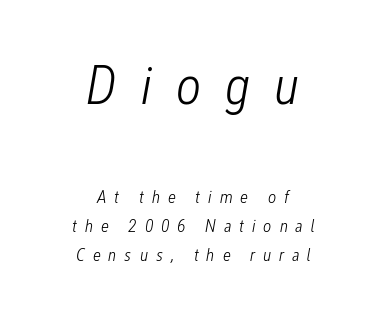
{"italic": "yes", "lean": "right", "slant_degrees": 12, "bold": "no", "weight": "light", "width": "condensed", "stroke_contrast": "low", "x_height": "medium", "monospaced": "no", "underline": "no", "align": "center", "line_spacing": "normal", "line_spacing_ratio": 1.63, "letter_spacing": "wide", "letter_spacing_em": 0.43, "larger_block": "first", "size_ratio": 3.06, "glyph_px": 55}
